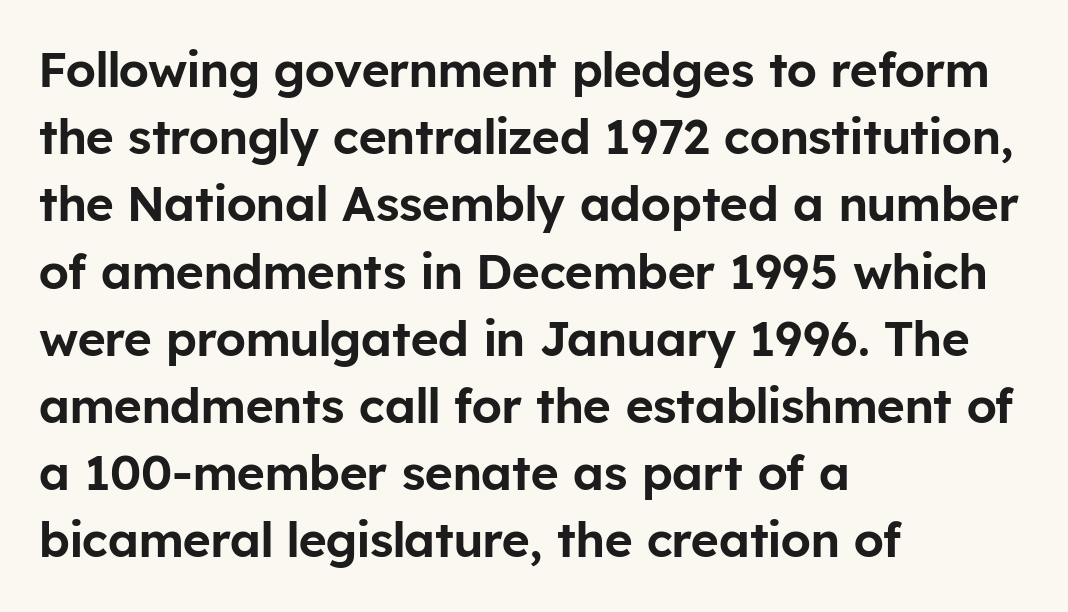
The image shows 48 px sans-serif type, upright; set left-aligned, normal line spacing (1.4x), normal letter spacing, not underlined; low stroke contrast and a medium x-height.
